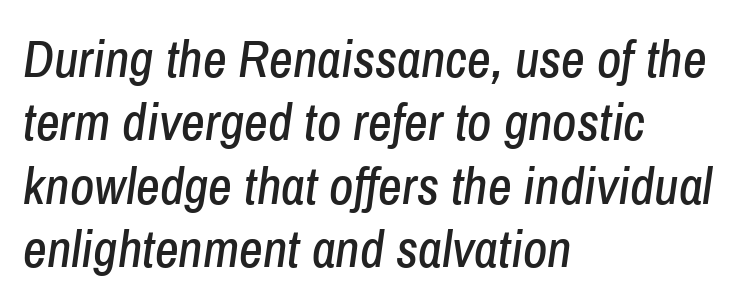
The image shows 52 px condensed type, italic (leaning right); set left-aligned, line spacing 1.22x, normal letter spacing, not underlined; low stroke contrast and a medium x-height.
